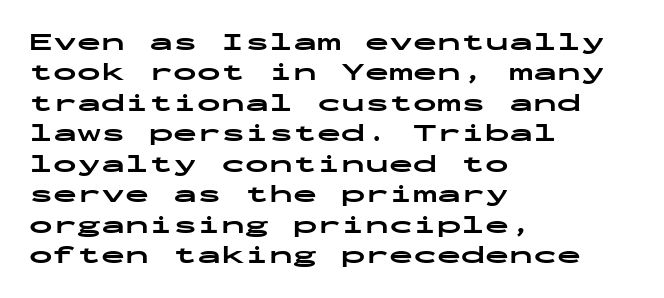
The glyphs are unaccompanied by any horizontal stroke below them. The leading is moderate, giving the passage an even texture. Left-aligned paragraph, ragged on the right. A full-strength bold gives these letters their thick strokes. This sample uses an upright cut, with every glyph sitting square on the baseline.
